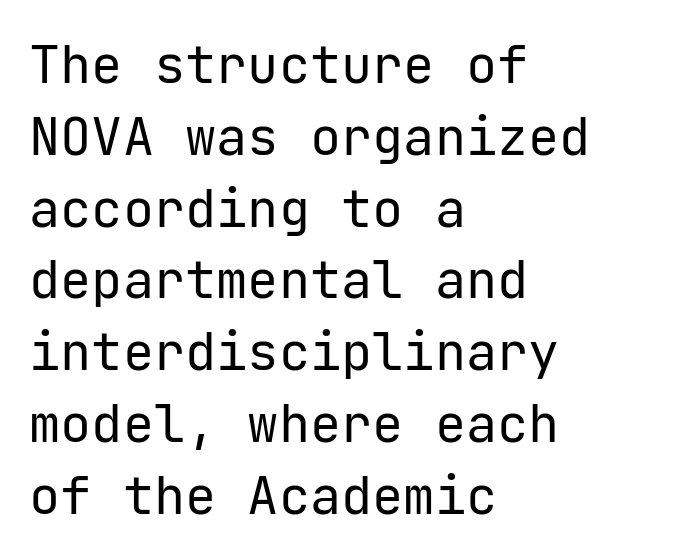
The image shows 52 px regular-weight sans-serif type, upright; set left-aligned, normal line spacing (1.38x), normal letter spacing, not underlined; low stroke contrast and a medium x-height.
